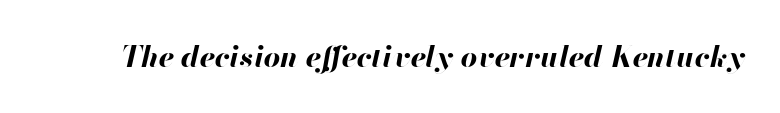
{"italic": "yes", "lean": "right", "slant_degrees": 13, "bold": "yes", "weight": "bold", "width": "normal", "stroke_contrast": "high", "x_height": "small", "monospaced": "no", "underline": "no", "letter_spacing": "normal", "letter_spacing_em": 0.0, "glyph_px": 29}
